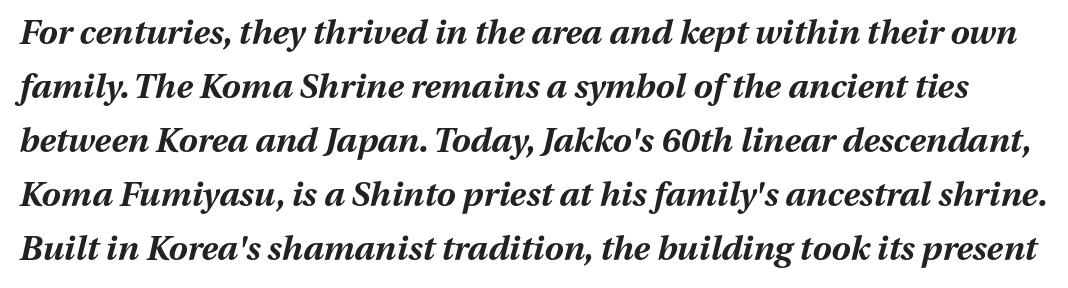
{"italic": "yes", "lean": "right", "slant_degrees": 13, "bold": "yes", "weight": "bold", "width": "normal", "stroke_contrast": "medium", "x_height": "medium", "monospaced": "no", "underline": "no", "line_spacing": "normal", "line_spacing_ratio": 1.59, "letter_spacing": "normal", "letter_spacing_em": 0.0, "glyph_px": 34}
